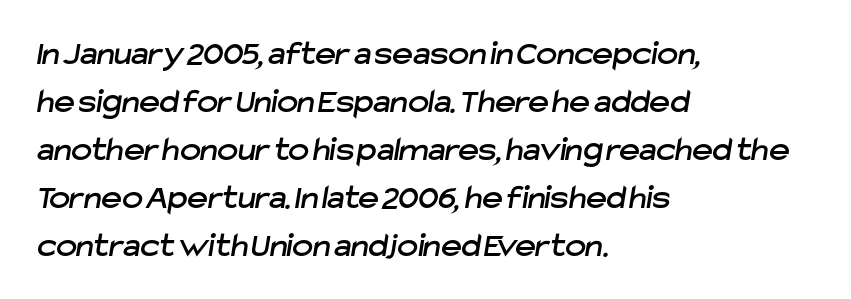
{"serif": "no", "width": "normal", "stroke_contrast": "low", "x_height": "medium", "monospaced": "no", "underline": "no", "align": "left", "line_spacing": "normal", "line_spacing_ratio": 1.37, "letter_spacing": "normal", "letter_spacing_em": 0.0, "glyph_px": 35}
